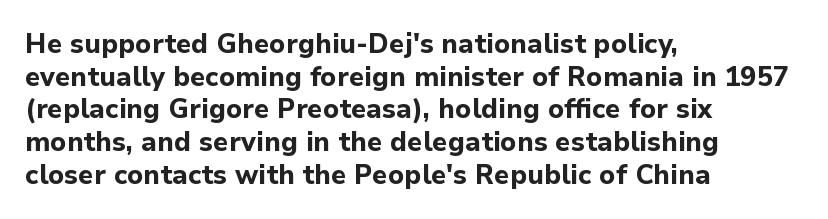
The glyphs are unaccompanied by any horizontal stroke below them. The passage shown is emphatically bold. The lettering holds an erect, upright posture throughout. Here the glyphs are tracked normally, forming tight word shapes.
